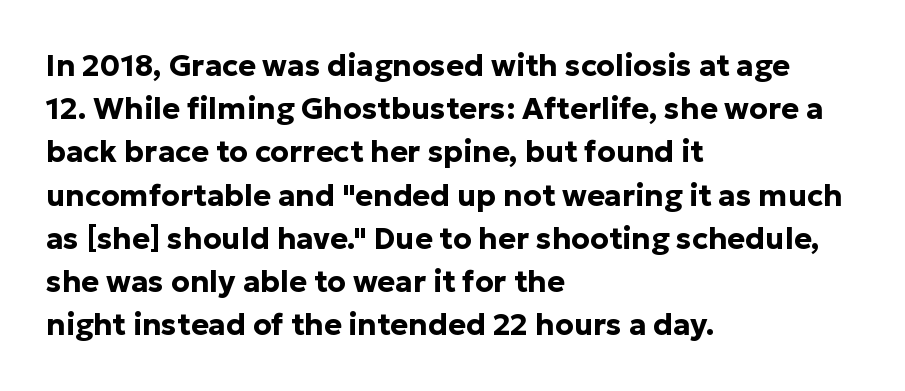
The image shows 30 px bold sans-serif type, upright; set left-aligned, normal line spacing (1.44x), normal letter spacing, not underlined; low stroke contrast and a medium x-height.
